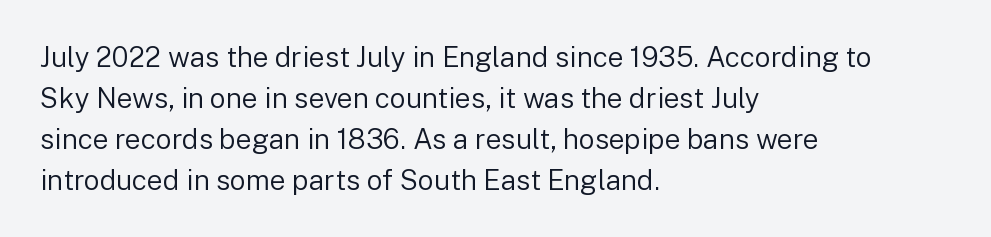
{"serif": "no", "italic": "no", "bold": "no", "weight": "regular", "width": "normal", "stroke_contrast": "low", "x_height": "medium", "monospaced": "no", "underline": "no", "align": "left", "line_spacing": "normal", "line_spacing_ratio": 1.46, "letter_spacing": "normal", "letter_spacing_em": 0.0, "glyph_px": 28}
